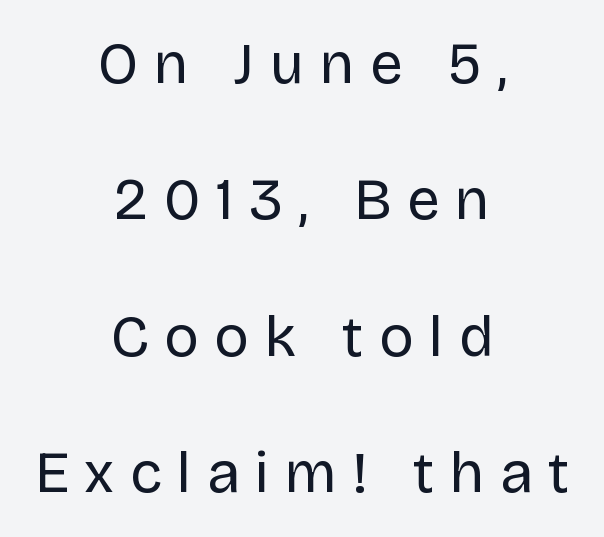
Q: Is the text bold? A: No.
Q: Is the text italic (slanted)? A: No, it is upright.
Q: Is the typeface a serif or a sans-serif typeface? A: Sans-serif.
Q: Is the text underlined? A: No.
Q: How is the paragraph aligned? A: Centered.
Q: Is the spacing between letters normal or unusually wide? A: Unusually wide.
Q: Is the spacing between lines tight, normal or loose? A: Loose.
Q: Width (condensed, normal, or wide)? A: Normal.
Q: Stroke contrast? A: Low.
Q: x-height? A: Large.
Q: Monospaced? A: No.
